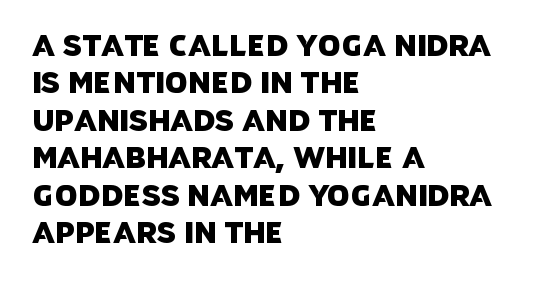
The image shows 29 px sans-serif type; set left-aligned, normal line spacing (1.29x), normal letter spacing, not underlined; low stroke contrast and a large x-height.
